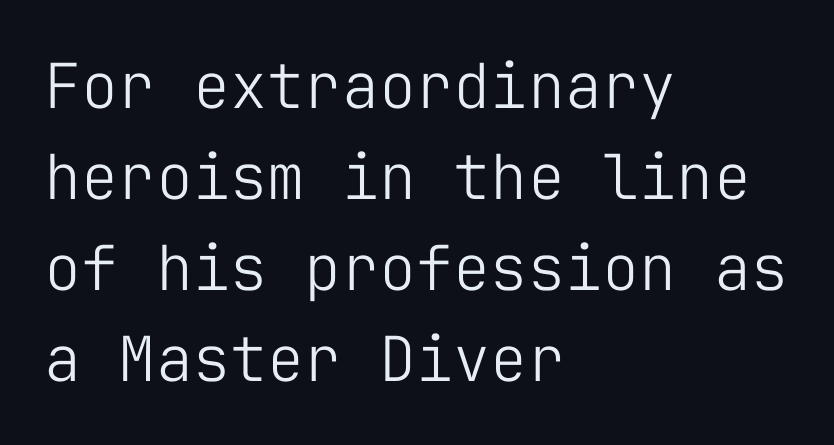
The image shows 62 px light sans-serif type, upright, monospaced; set left-aligned, normal line spacing (1.47x), normal letter spacing, not underlined; low stroke contrast and a medium x-height.
